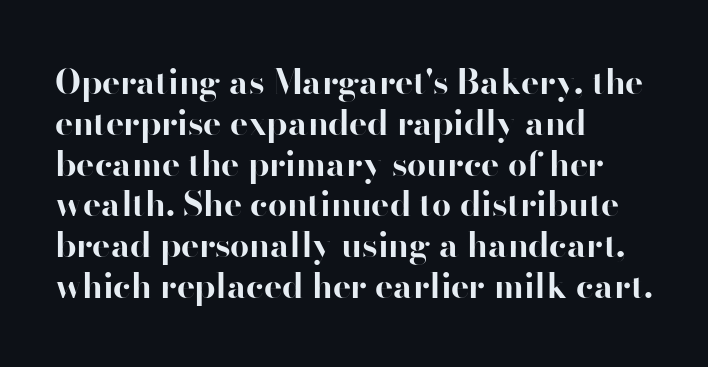
{"serif": "no", "italic": "no", "bold": "yes", "weight": "bold", "width": "normal", "stroke_contrast": "high", "x_height": "small", "monospaced": "no", "underline": "no", "align": "left", "line_spacing_ratio": 1.2, "letter_spacing": "normal", "letter_spacing_em": 0.0, "glyph_px": 34}
